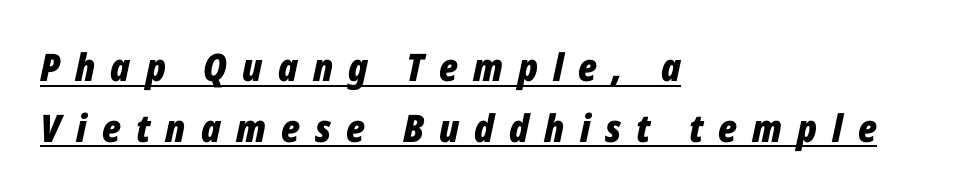
{"italic": "yes", "lean": "right", "slant_degrees": 12, "bold": "yes", "weight": "bold", "width": "condensed", "stroke_contrast": "low", "x_height": "medium", "monospaced": "no", "underline": "yes", "align": "left", "line_spacing": "normal", "line_spacing_ratio": 1.6, "letter_spacing": "wide", "letter_spacing_em": 0.4, "glyph_px": 38}
